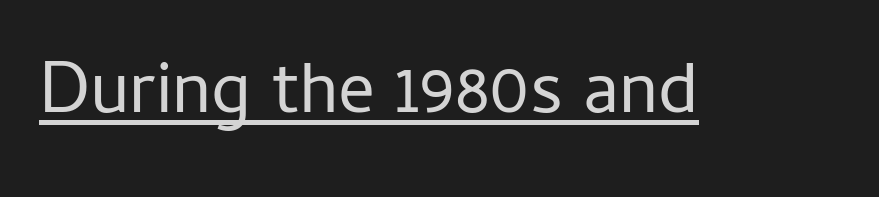
The face used here appears with an underline applied. The strokes are not fattened; the text isn't bold. You can tell from the bare stems that sans-serif type was used. Varying glyph widths throughout — classic text-font behaviour. The axis of the letterforms is exactly vertical. Nothing unusual about the tracking: characters are spaced as the font intends.
